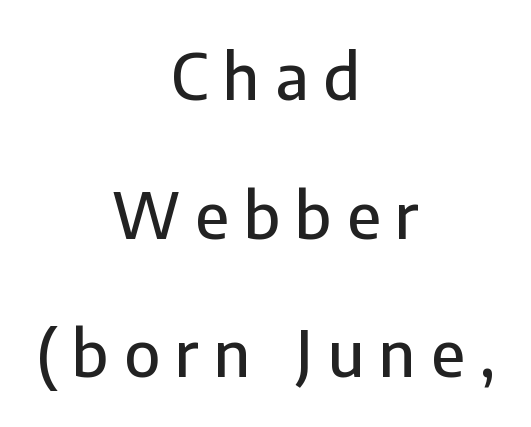
{"serif": "no", "italic": "no", "width": "normal", "stroke_contrast": "low", "x_height": "medium", "monospaced": "no", "underline": "no", "align": "center", "line_spacing": "loose", "line_spacing_ratio": 2.2, "letter_spacing": "wide", "letter_spacing_em": 0.24, "glyph_px": 63}
